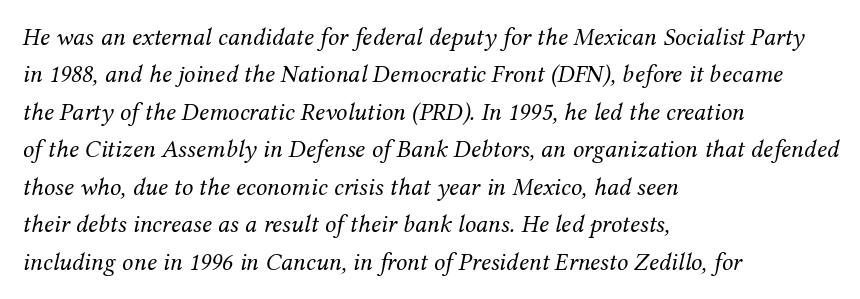
Q: Is the text bold? A: No.
Q: Is the text italic (slanted)? A: Yes, it leans right by about 12 degrees.
Q: Is the text underlined? A: No.
Q: How is the paragraph aligned? A: Left-aligned.
Q: Is the spacing between letters normal or unusually wide? A: Normal.
Q: Is the spacing between lines tight, normal or loose? A: Normal.
